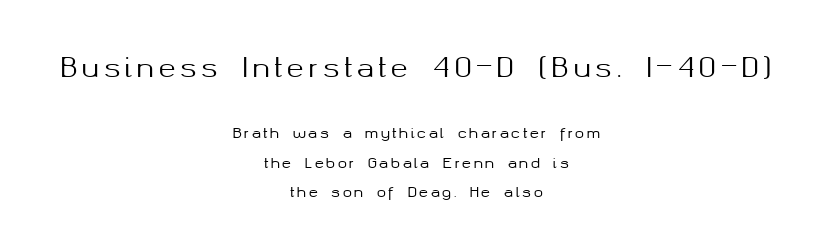
The image shows 26 px text type, upright; set centered, loose line spacing (2.12x), not underlined; the first (top) block is 1.86x larger.
